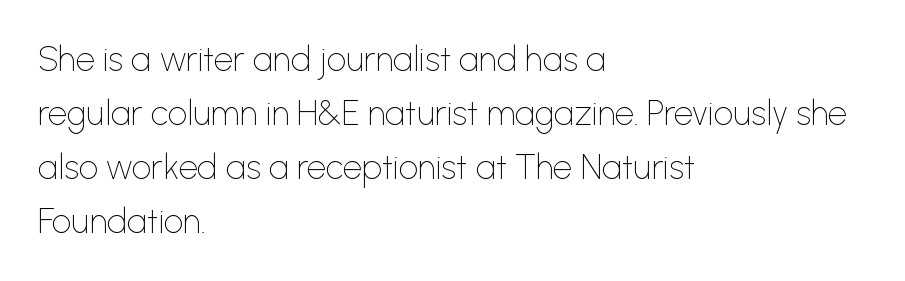
The image shows 34 px thin sans-serif type, upright; set left-aligned, normal line spacing (1.59x), normal letter spacing, not underlined; low stroke contrast and a medium x-height.
